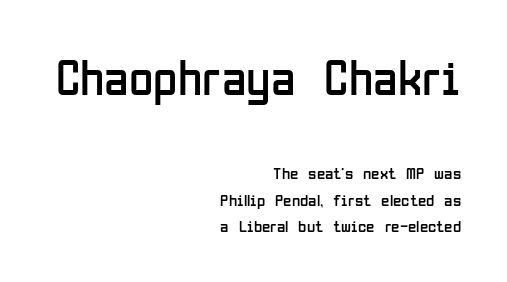
{"serif": "no", "italic": "no", "bold": "no", "weight": "regular", "width": "condensed", "stroke_contrast": "low", "x_height": "medium", "monospaced": "no", "underline": "no", "align": "right", "line_spacing": "normal", "line_spacing_ratio": 1.53, "letter_spacing": "normal", "letter_spacing_em": 0.0, "larger_block": "first", "size_ratio": 2.94, "glyph_px": 50}
